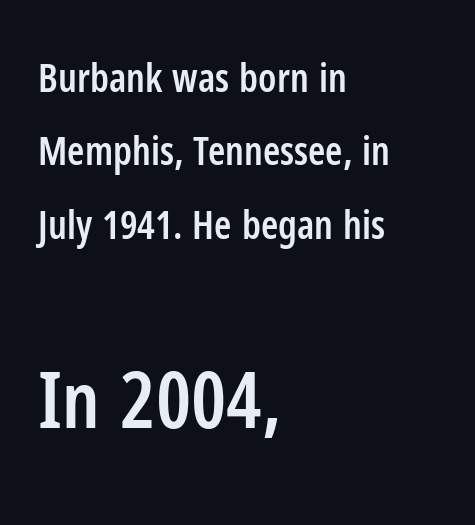
Q: Is the text bold? A: Semi-bold.
Q: Is the text italic (slanted)? A: No, it is upright.
Q: Is the typeface a serif or a sans-serif typeface? A: Sans-serif.
Q: Is the text underlined? A: No.
Q: How is the paragraph aligned? A: Left-aligned.
Q: Is the spacing between letters normal or unusually wide? A: Normal.
Q: Which block of text is set in a larger size, the first (top) or the second (bottom)? A: The second (bottom) one.
Q: Width (condensed, normal, or wide)? A: Condensed.
Q: Stroke contrast? A: Low.
Q: x-height? A: Medium.
Q: Monospaced? A: No.
